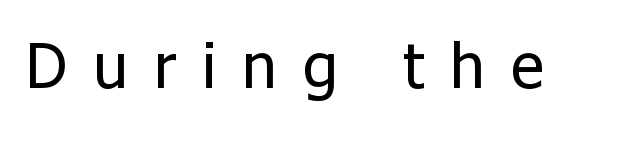
Q: Is the text bold? A: No.
Q: Is the text italic (slanted)? A: No, it is upright.
Q: Is the typeface a serif or a sans-serif typeface? A: Sans-serif.
Q: Is the text underlined? A: No.
Q: Is the spacing between letters normal or unusually wide? A: Unusually wide.
Q: Width (condensed, normal, or wide)? A: Normal.
Q: Stroke contrast? A: Low.
Q: x-height? A: Medium.
Q: Monospaced? A: No.
